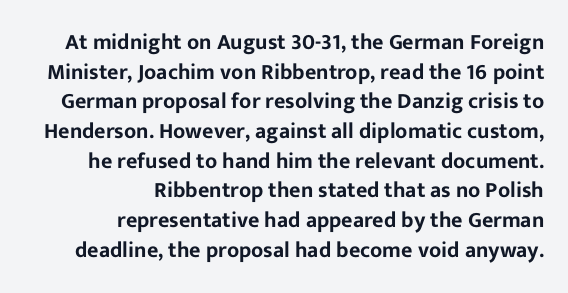
Q: Is the text italic (slanted)? A: No, it is upright.
Q: Is the text underlined? A: No.
Q: How is the paragraph aligned? A: Right-aligned.
Q: Is the spacing between letters normal or unusually wide? A: Normal.
Q: Is the spacing between lines tight, normal or loose? A: Normal.
